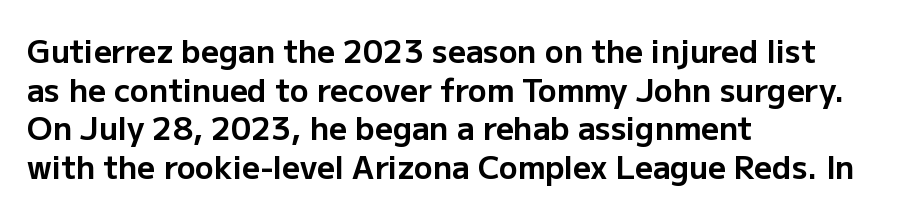
The image shows 31 px bold sans-serif type, upright; set left-aligned, normal line spacing (1.25x), normal letter spacing, not underlined; low stroke contrast and a medium x-height.
